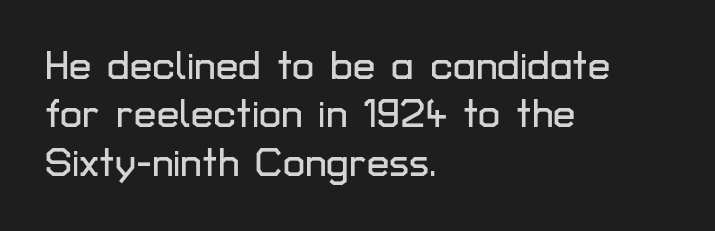
The image shows 40 px sans-serif type, upright; set left-aligned, line spacing 1.21x, normal letter spacing, not underlined; low stroke contrast and a medium x-height.
